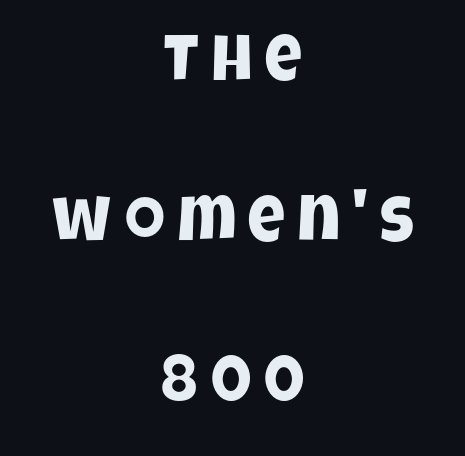
{"serif": "no", "width": "condensed", "stroke_contrast": "low", "x_height": "large", "monospaced": "no", "underline": "no", "align": "center", "line_spacing": "loose", "line_spacing_ratio": 2.47, "glyph_px": 65}
